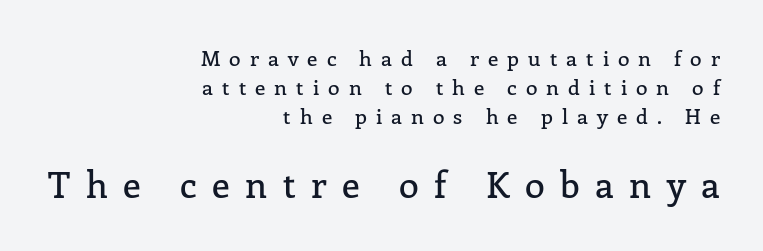
{"serif": "yes", "italic": "no", "width": "normal", "stroke_contrast": "low", "x_height": "medium", "monospaced": "no", "underline": "no", "align": "right", "line_spacing": "normal", "line_spacing_ratio": 1.38, "letter_spacing": "wide", "letter_spacing_em": 0.43, "larger_block": "second", "size_ratio": 1.71, "glyph_px": 36}
